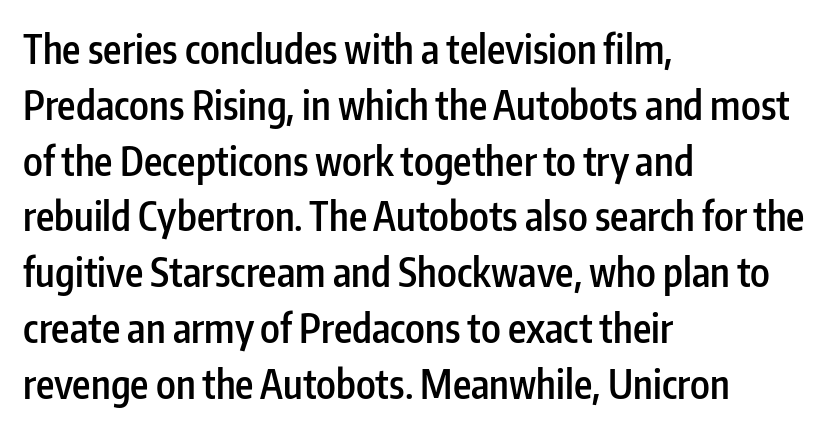
The image shows 39 px semibold, condensed sans-serif type, upright; set left-aligned, normal line spacing (1.43x), normal letter spacing, not underlined; low stroke contrast and a medium x-height.
